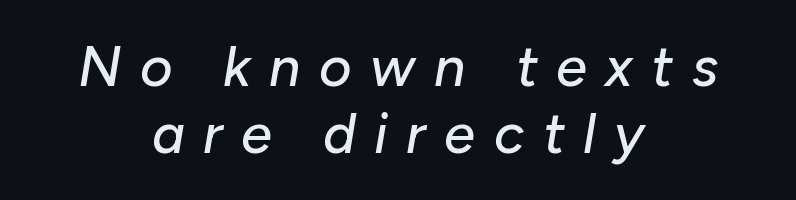
The type is letterspaced generously, with wide tracking. Typeset on center — no edge is straight. Think of a printed novel: that variable character pitch is what you see here. Rule under the text: the space is simply empty. Compared with ordinary roman type, these characters are visibly tilted.
